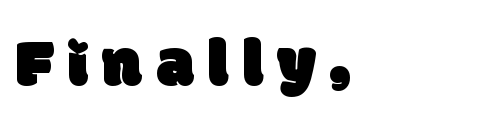
The image shows 69 px sans-serif type; set unusually wide letter spacing (+0.21 em), not underlined; low stroke contrast and a large x-height.
